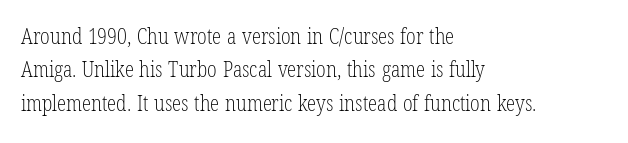
Q: Is the text bold? A: No.
Q: Is the text italic (slanted)? A: No, it is upright.
Q: Is the text underlined? A: No.
Q: How is the paragraph aligned? A: Left-aligned.
Q: Is the spacing between letters normal or unusually wide? A: Normal.
Q: Is the spacing between lines tight, normal or loose? A: Normal.
